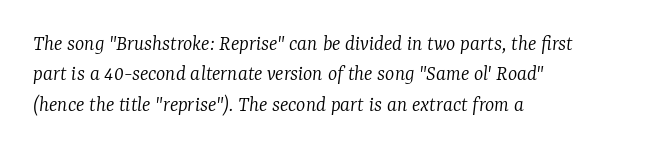
The image shows 22 px text type, italic (leaning right); set left-aligned, normal line spacing (1.38x), normal letter spacing, not underlined.
